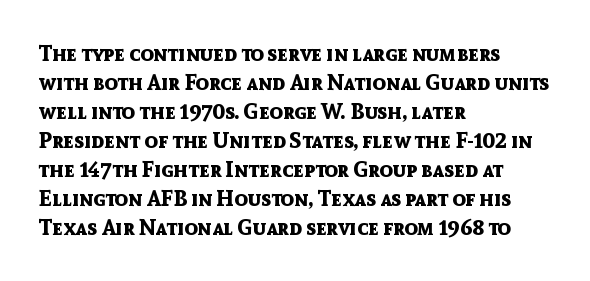
{"italic": "no", "bold": "yes", "underline": "no", "align": "left", "line_spacing": "normal", "line_spacing_ratio": 1.32, "letter_spacing": "normal", "letter_spacing_em": 0.0, "glyph_px": 22}
